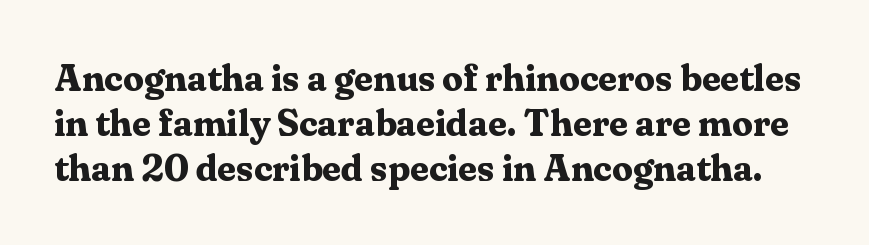
The image shows 37 px bold serif type, upright; set line spacing 1.21x, normal letter spacing, not underlined; medium stroke contrast and a medium x-height.
